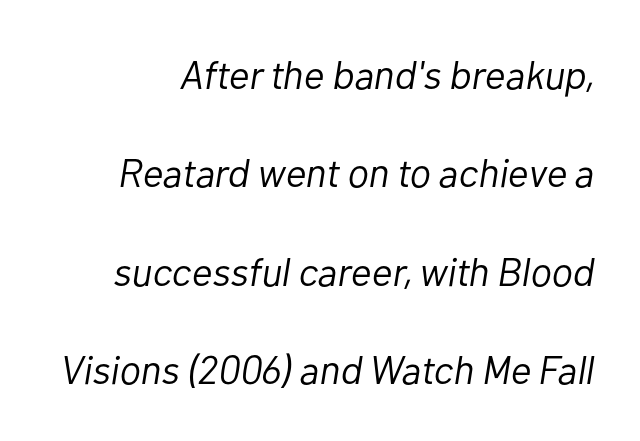
Caption: standard tracking, unaltered. You could fit nearly another row in the gap between these rows. Would a proofreader flag this as italicized? Yes. Heft: none added — not bold. A bare baseline throughout the passage.
